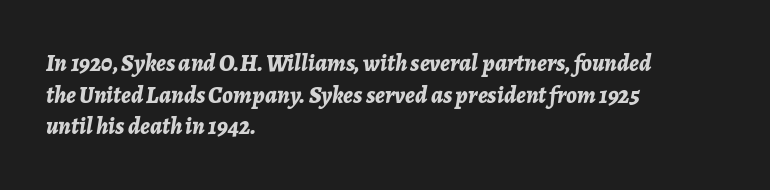
Q: Is the text bold? A: Yes.
Q: Is the text italic (slanted)? A: Yes, it leans right by about 7 degrees.
Q: Is the text underlined? A: No.
Q: How is the paragraph aligned? A: Left-aligned.
Q: Is the spacing between letters normal or unusually wide? A: Normal.
Q: Is the spacing between lines tight, normal or loose? A: Normal.
